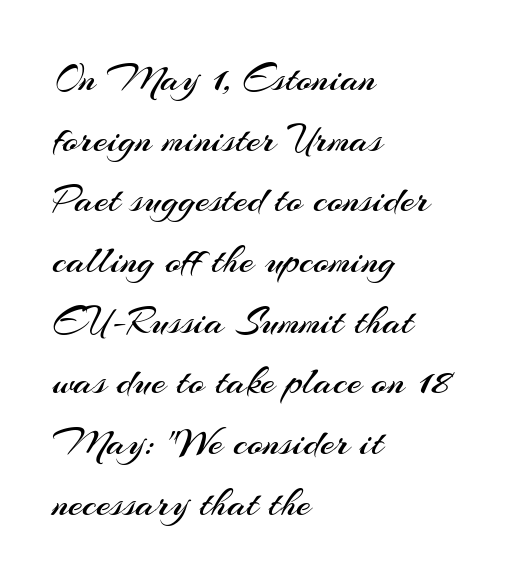
Line beginnings align vertically; line endings do not. Tracking here is standard; glyphs follow each other at the usual distance. Vertically, the passage feels balanced, rows spaced as you'd expect. Do the characters align in a grid? No, the font is proportional.
